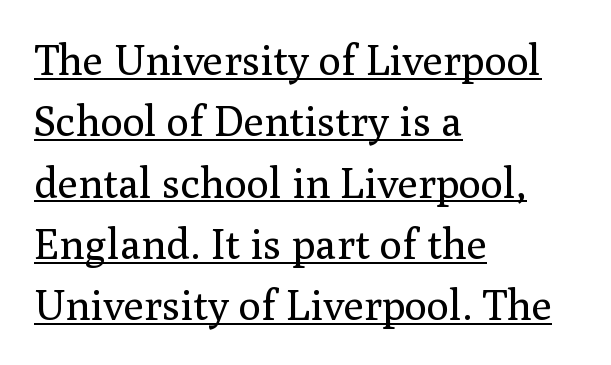
{"serif": "yes", "italic": "no", "bold": "no", "weight": "regular", "width": "normal", "stroke_contrast": "medium", "x_height": "medium", "monospaced": "no", "underline": "yes", "align": "left", "line_spacing": "normal", "line_spacing_ratio": 1.46, "letter_spacing": "normal", "letter_spacing_em": 0.0, "glyph_px": 42}
